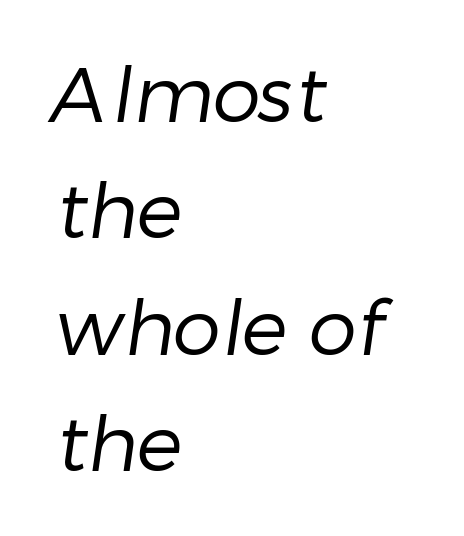
{"serif": "no", "bold": "no", "weight": "regular", "width": "normal", "stroke_contrast": "low", "x_height": "medium", "monospaced": "no", "underline": "no", "align": "left", "line_spacing": "normal", "line_spacing_ratio": 1.51, "letter_spacing": "normal", "letter_spacing_em": 0.0, "glyph_px": 77}
